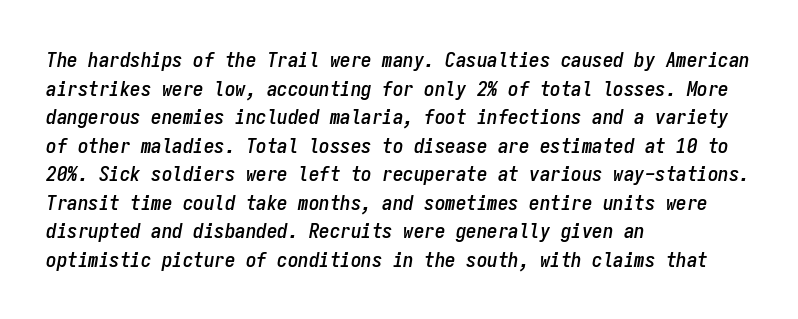
The image shows 21 px text type, italic (leaning right); set left-aligned, normal line spacing (1.36x), normal letter spacing, not underlined.
